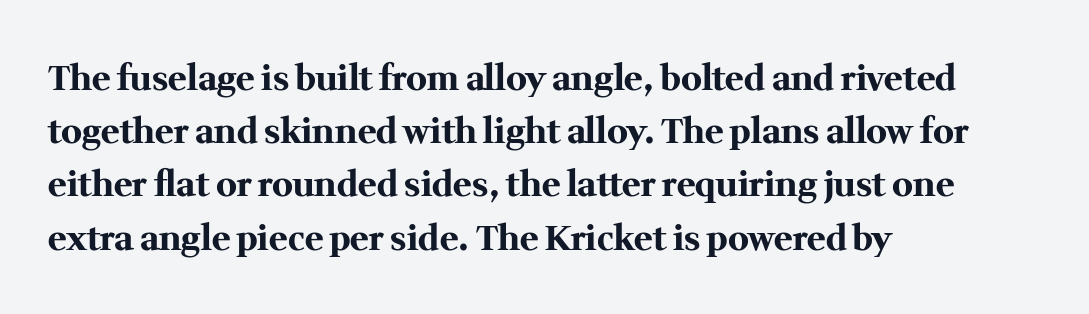
Q: Is the text bold? A: Yes.
Q: Is the text italic (slanted)? A: No, it is upright.
Q: Is the typeface a serif or a sans-serif typeface? A: Serif.
Q: Is the text underlined? A: No.
Q: How is the paragraph aligned? A: Left-aligned.
Q: Is the spacing between letters normal or unusually wide? A: Normal.
Q: Is the spacing between lines tight, normal or loose? A: Normal.
Q: Width (condensed, normal, or wide)? A: Normal.
Q: Stroke contrast? A: Medium.
Q: x-height? A: Medium.
Q: Monospaced? A: No.
